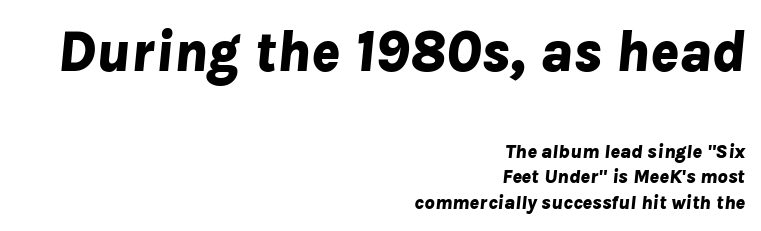
The passage shown is typed in a proportional face where columns would drift. Size hierarchy here favors the leading block over the trailing one. There is no visible air inserted between adjacent glyphs. Successive baselines arrive at the customary interval. A student would call this right alignment; a typographer would say flush right, rag left.
